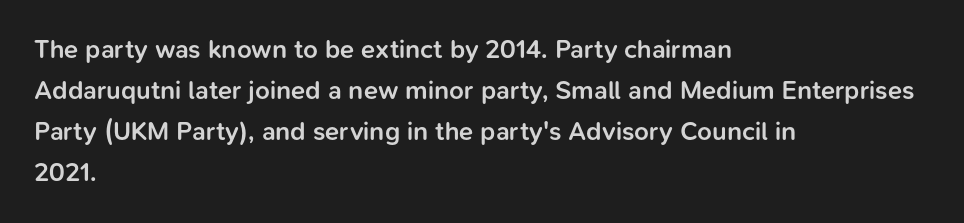
The image shows 26 px text type, upright; set left-aligned, normal line spacing (1.58x), normal letter spacing, not underlined.
